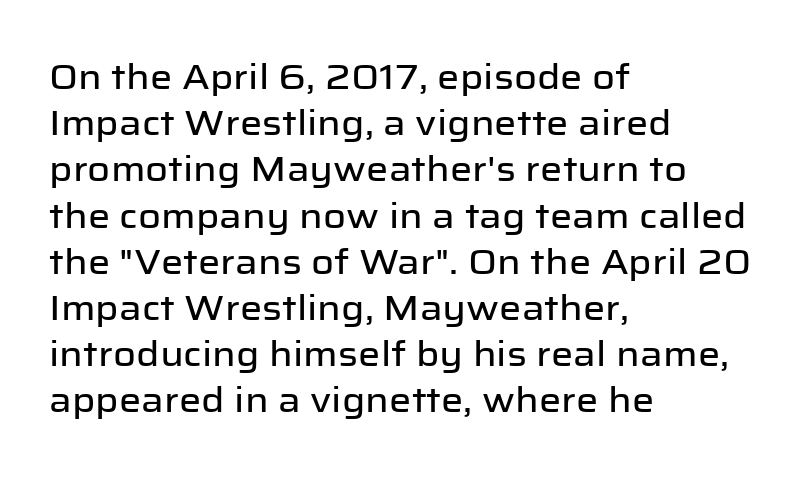
{"serif": "no", "italic": "no", "width": "normal", "stroke_contrast": "low", "x_height": "medium", "monospaced": "no", "underline": "no", "align": "left", "line_spacing": "normal", "line_spacing_ratio": 1.32, "letter_spacing": "normal", "letter_spacing_em": 0.0, "glyph_px": 35}
